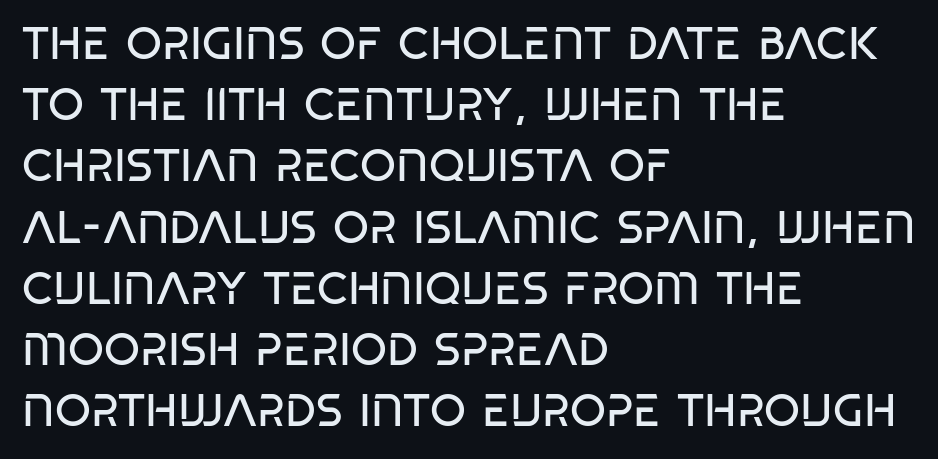
{"serif": "no", "italic": "no", "bold": "no", "weight": "regular", "width": "condensed", "stroke_contrast": "low", "x_height": "large", "monospaced": "no", "underline": "no", "align": "left", "line_spacing": "normal", "line_spacing_ratio": 1.33, "letter_spacing": "normal", "letter_spacing_em": 0.0, "glyph_px": 46}
